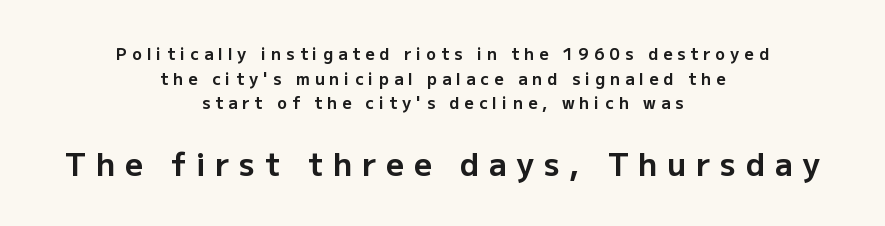
Character widths vary here, with narrow letters taking less room than wide ones. Regarding serifs, this sample does without them. On the weight axis this lands at bold, roughly 700. The face used here appears at its bigger size in the lower chunk. This rendering widens character spacing well past its baseline value.
